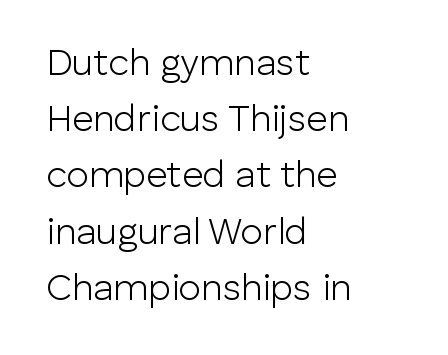
Every row of glyphs begins at an identical x-position on the left. Posture: vertical. Think of a printed novel: that variable character pitch is what you see here. The weight would be labelled regular, book, light, or lighter still.
